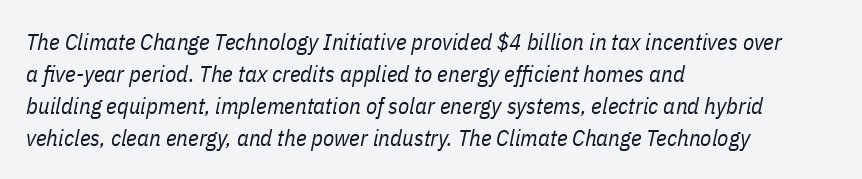
Q: Is the text bold? A: No.
Q: Is the text italic (slanted)? A: Yes, it leans right by about 11 degrees.
Q: Is the text underlined? A: No.
Q: How is the paragraph aligned? A: Left-aligned.
Q: Is the spacing between letters normal or unusually wide? A: Normal.
Q: Is the spacing between lines tight, normal or loose? A: Normal.
